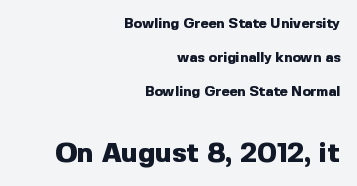
There is no visible air inserted between adjacent glyphs. In terms of letterform style, serifs are entirely absent. The later block is typeset at a bigger size than the earlier block. One glance says open: line gaps are wider than usual. Looks like regular typesetting: each glyph gets only the width it needs.
